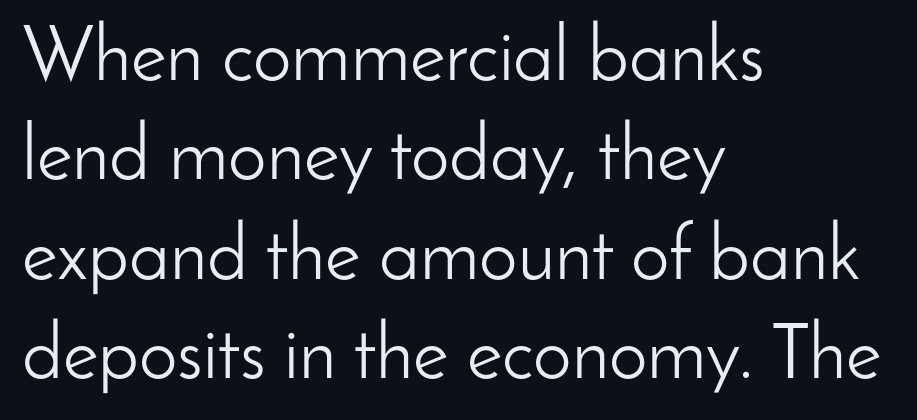
The image shows 77 px light sans-serif type, upright; set left-aligned, normal line spacing (1.29x), normal letter spacing, not underlined; low stroke contrast and a small x-height.
